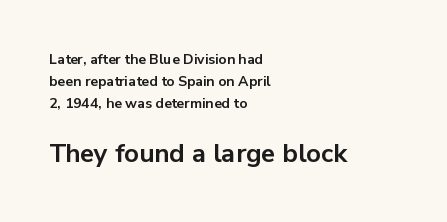
{"italic": "no", "bold": "yes", "underline": "no", "align": "left", "line_spacing": "normal", "line_spacing_ratio": 1.56, "letter_spacing": "normal", "letter_spacing_em": 0.0, "larger_block": "second", "size_ratio": 1.86, "glyph_px": 26}
